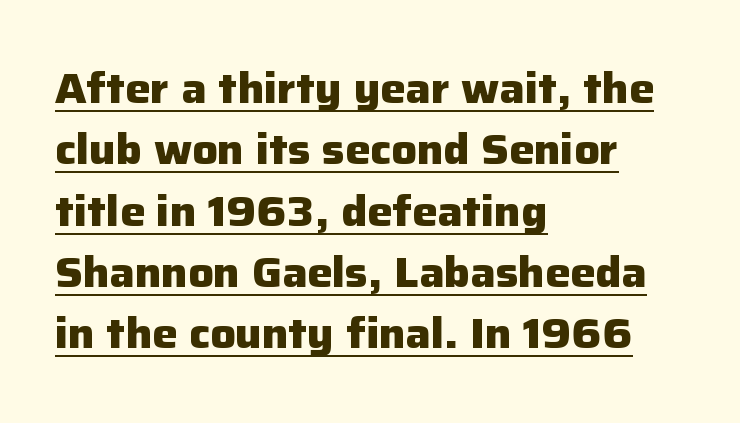
What stands out about the letter spacing? Nothing — it is the standard amount. Is the block centered? No — it sits flush against the left margin. You can see a thin bar hugging the bottom of the glyphs. Regarding serifs, this sample does without them.
